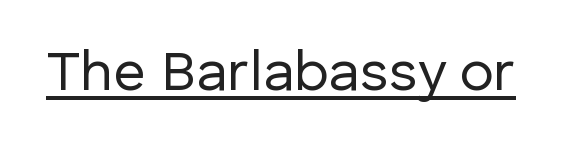
The image shows 57 px regular-weight sans-serif type, upright; set normal letter spacing, underlined; low stroke contrast and a medium x-height.
